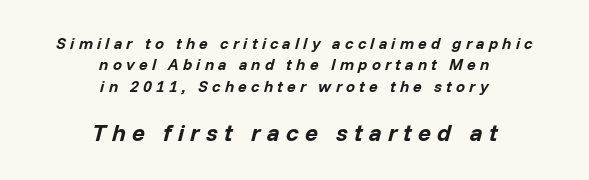
{"italic": "yes", "lean": "right", "slant_degrees": 14, "bold": "yes", "underline": "no", "align": "center", "line_spacing": "normal", "line_spacing_ratio": 1.34, "letter_spacing": "wide", "letter_spacing_em": 0.26, "larger_block": "second", "size_ratio": 1.5, "glyph_px": 24}
